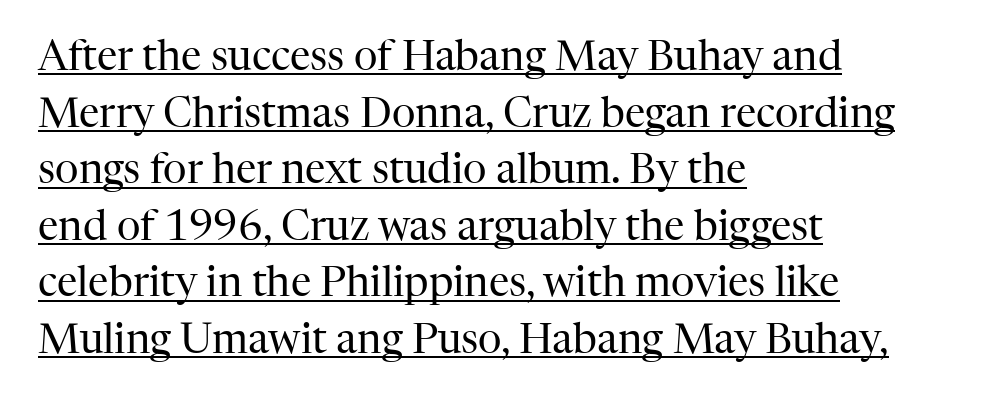
Q: Is the text bold? A: No.
Q: Is the text italic (slanted)? A: No, it is upright.
Q: Is the typeface a serif or a sans-serif typeface? A: Serif.
Q: Is the text underlined? A: Yes.
Q: How is the paragraph aligned? A: Left-aligned.
Q: Is the spacing between letters normal or unusually wide? A: Normal.
Q: Is the spacing between lines tight, normal or loose? A: Normal.
Q: Width (condensed, normal, or wide)? A: Normal.
Q: Stroke contrast? A: High.
Q: x-height? A: Medium.
Q: Monospaced? A: No.
